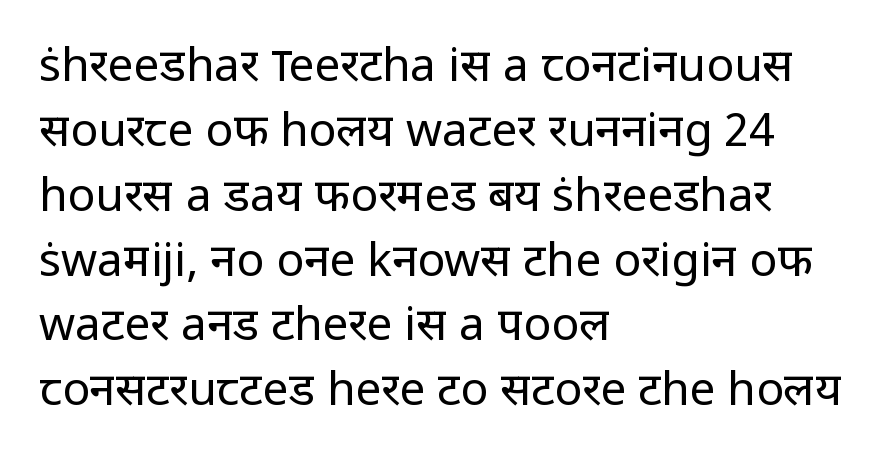
{"serif": "no", "italic": "no", "bold": "no", "weight": "regular", "width": "normal", "stroke_contrast": "low", "x_height": "medium", "monospaced": "no", "underline": "no", "align": "left", "line_spacing": "normal", "line_spacing_ratio": 1.41, "letter_spacing": "normal", "letter_spacing_em": 0.0, "glyph_px": 46}
